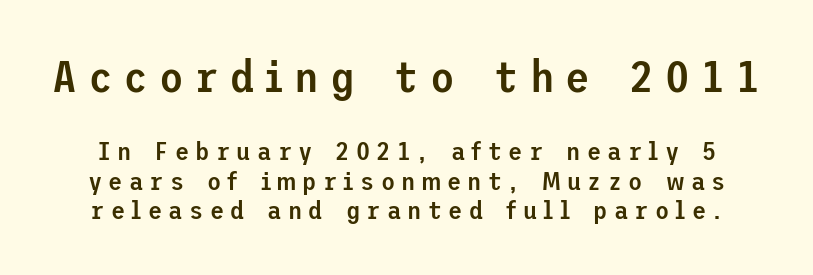
The image shows 45 px semibold sans-serif type, upright; set tight line spacing (1.12x), unusually wide letter spacing (+0.24 em), not underlined; the first (top) block is 1.73x larger; low stroke contrast and a medium x-height.
